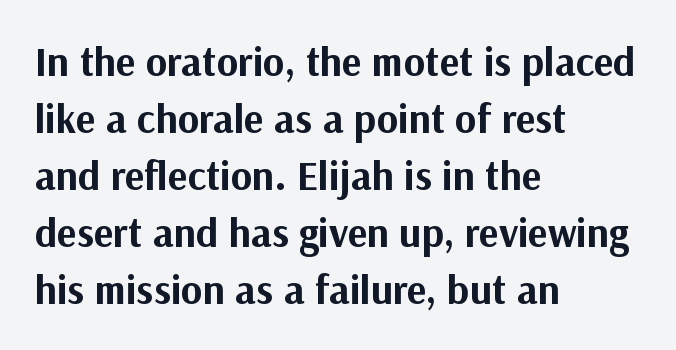
The glyphs in this specimen are sans serif. Tracking value appears to be zero — textbook default spacing. Honestly, the row spacing looks completely unremarkable. The typesetter chose a ragged-right arrangement here. Quick note: not italic, upright.
